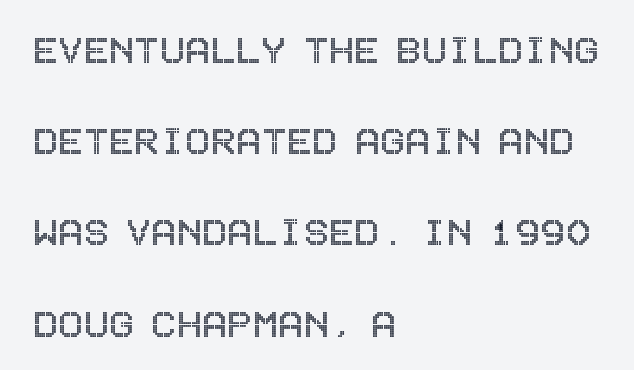
Upright lettering throughout. Where is the straight margin? On the left. Short note: letters normally spaced. A clean baseline with only descenders dipping below it.
